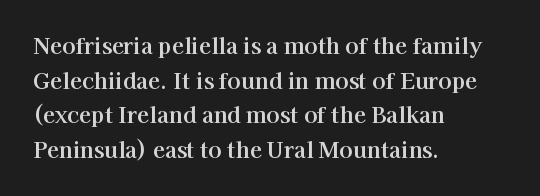
{"italic": "no", "underline": "no", "align": "left", "line_spacing": "normal", "line_spacing_ratio": 1.57, "letter_spacing": "normal", "letter_spacing_em": 0.0, "glyph_px": 22}
